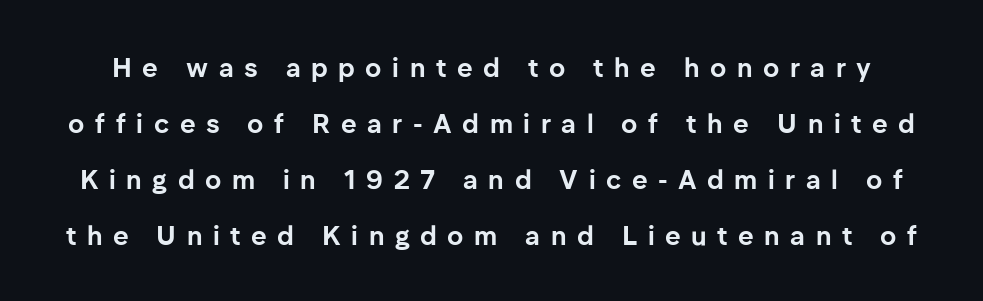
Q: Is the text bold? A: Yes.
Q: Is the text italic (slanted)? A: No, it is upright.
Q: Is the text underlined? A: No.
Q: Is the spacing between letters normal or unusually wide? A: Unusually wide.
Q: Is the spacing between lines tight, normal or loose? A: Loose.
